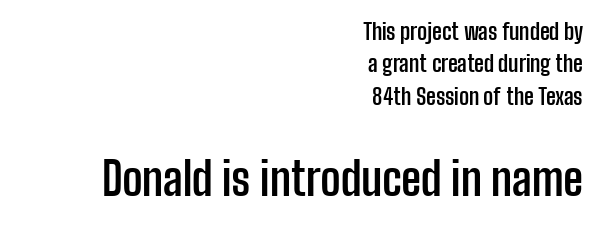
{"serif": "no", "italic": "no", "bold": "yes", "weight": "semibold", "width": "condensed", "stroke_contrast": "low", "x_height": "medium", "monospaced": "no", "underline": "no", "align": "right", "line_spacing": "normal", "line_spacing_ratio": 1.47, "letter_spacing": "normal", "letter_spacing_em": 0.0, "larger_block": "second", "size_ratio": 2.05, "glyph_px": 45}
